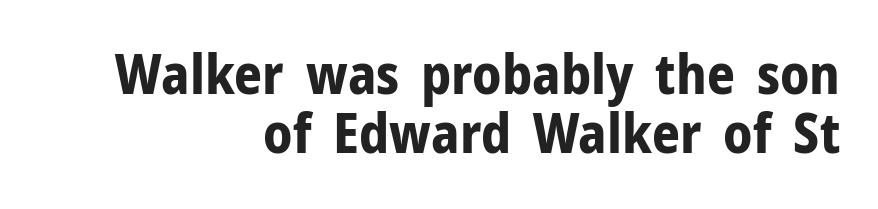
The image shows 55 px bold sans-serif type, upright; set right-aligned, tight line spacing (1.08x), normal letter spacing, not underlined; low stroke contrast and a medium x-height.
